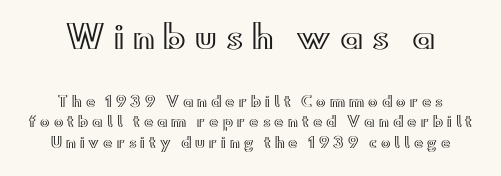
Q: Is the text italic (slanted)? A: No, it is upright.
Q: Is the text underlined? A: No.
Q: How is the paragraph aligned? A: Centered.
Q: Is the spacing between letters normal or unusually wide? A: Unusually wide.
Q: Is the spacing between lines tight, normal or loose? A: Normal.
Q: Which block of text is set in a larger size, the first (top) or the second (bottom)? A: The first (top) one.
Q: Width (condensed, normal, or wide)? A: Wide.
Q: x-height? A: Small.
Q: Monospaced? A: No.
